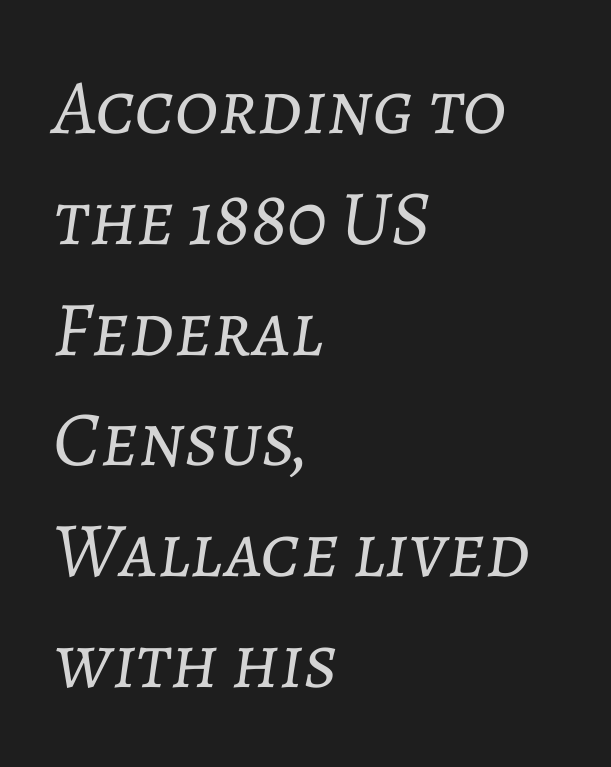
Q: Is the text bold? A: No.
Q: Is the text italic (slanted)? A: Yes, it leans right by about 7 degrees.
Q: Is the text underlined? A: No.
Q: How is the paragraph aligned? A: Left-aligned.
Q: Is the spacing between letters normal or unusually wide? A: Normal.
Q: Is the spacing between lines tight, normal or loose? A: Normal.
Q: Width (condensed, normal, or wide)? A: Normal.
Q: Stroke contrast? A: Low.
Q: x-height? A: Medium.
Q: Monospaced? A: No.
